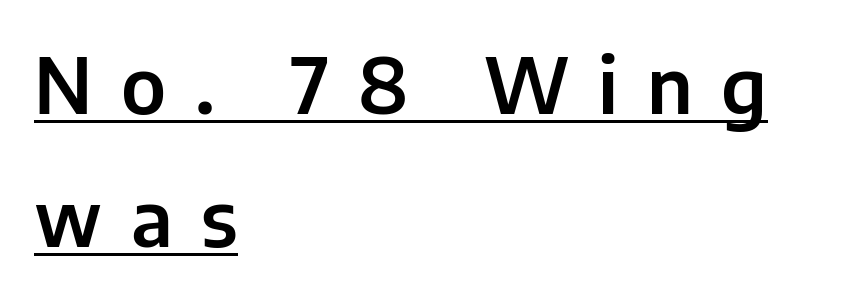
{"serif": "no", "italic": "no", "width": "normal", "stroke_contrast": "low", "x_height": "medium", "monospaced": "no", "underline": "yes", "align": "left", "line_spacing_ratio": 1.73, "letter_spacing": "wide", "letter_spacing_em": 0.37, "glyph_px": 77}
